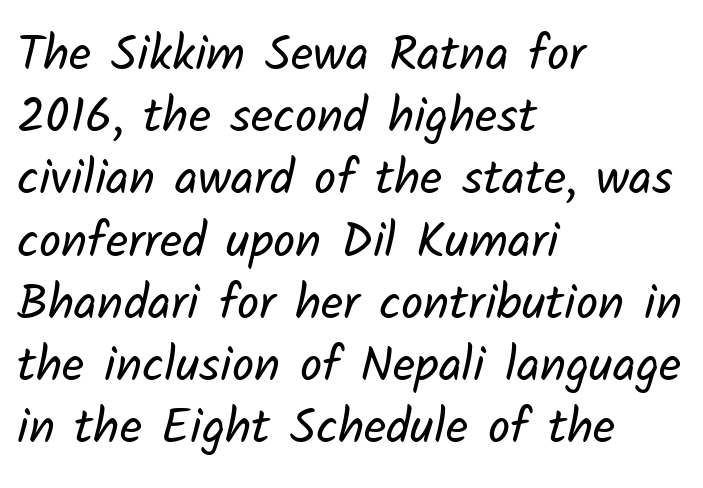
The image shows 49 px regular-weight sans-serif type; set left-aligned, normal line spacing (1.27x), normal letter spacing, not underlined; low stroke contrast and a medium x-height.
